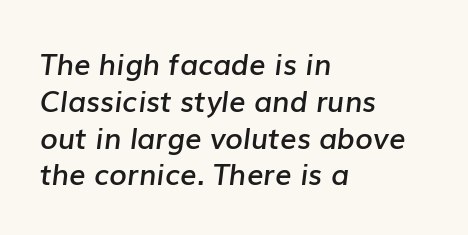
The image shows 29 px semibold type, italic (leaning right); set left-aligned, normal line spacing (1.27x), normal letter spacing, not underlined; low stroke contrast and a medium x-height.
